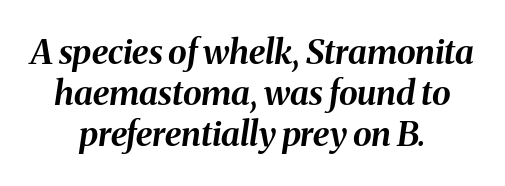
Q: Is the text bold? A: Yes.
Q: Is the text italic (slanted)? A: Yes, it leans right by about 8 degrees.
Q: Is the text underlined? A: No.
Q: How is the paragraph aligned? A: Centered.
Q: Is the spacing between letters normal or unusually wide? A: Normal.
Q: Width (condensed, normal, or wide)? A: Normal.
Q: Stroke contrast? A: Medium.
Q: x-height? A: Medium.
Q: Monospaced? A: No.
